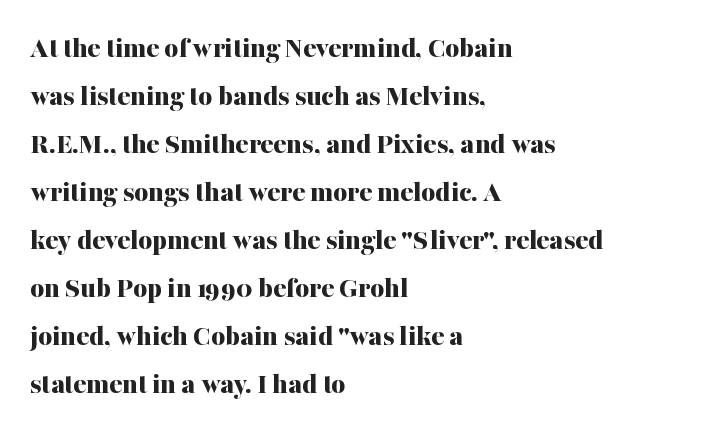
A typesetter would mark this as roman, not italic. The lines are quadded left. A serif font was chosen for this passage. Typographic density is high because the face is bold. In terms of letterspacing, this is plain default setting. The gap between lines stays unmarked.
